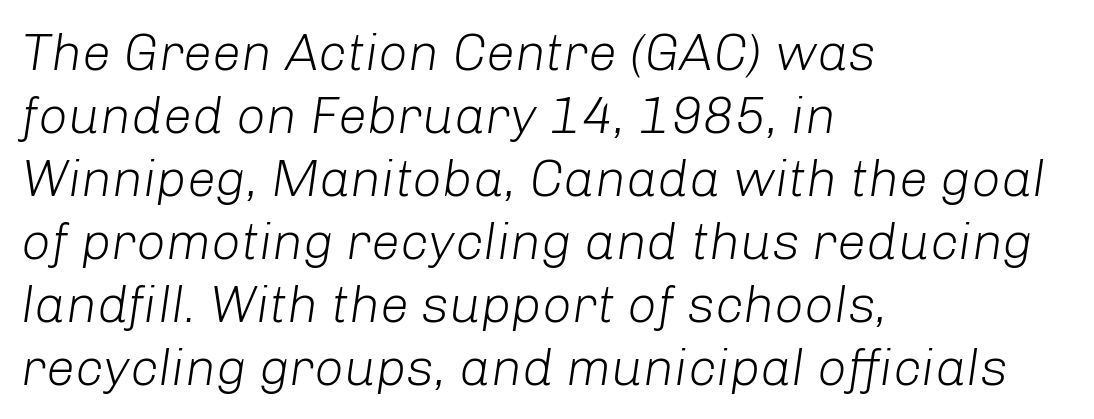
The image shows 52 px light type, italic (leaning right); set left-aligned, line spacing 1.21x, normal letter spacing, not underlined; low stroke contrast and a medium x-height.
